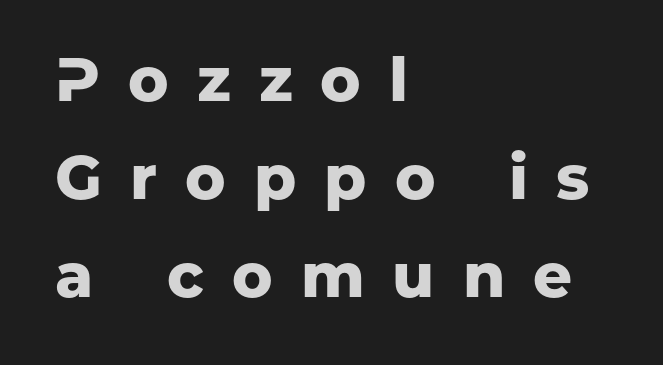
{"serif": "no", "italic": "no", "bold": "yes", "weight": "heavy", "width": "normal", "stroke_contrast": "low", "x_height": "medium", "monospaced": "no", "underline": "no", "align": "left", "line_spacing": "normal", "line_spacing_ratio": 1.61, "letter_spacing": "wide", "letter_spacing_em": 0.46, "glyph_px": 61}
